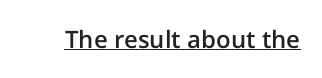
The image shows 24 px text type, upright; set normal letter spacing, underlined.
